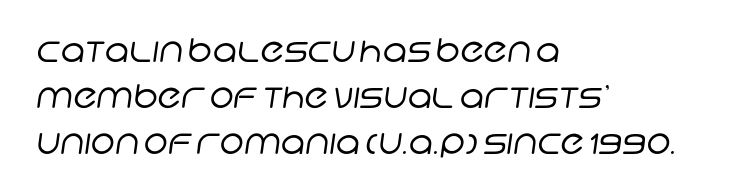
Q: Is the text bold? A: No.
Q: Is the typeface a serif or a sans-serif typeface? A: Sans-serif.
Q: Is the text underlined? A: No.
Q: How is the paragraph aligned? A: Left-aligned.
Q: Is the spacing between letters normal or unusually wide? A: Normal.
Q: Is the spacing between lines tight, normal or loose? A: Normal.
Q: Width (condensed, normal, or wide)? A: Normal.
Q: Stroke contrast? A: Low.
Q: x-height? A: Large.
Q: Monospaced? A: No.
